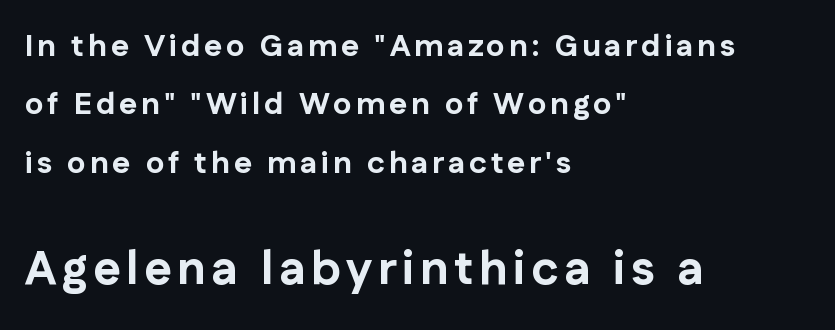
The image shows 47 px bold sans-serif type, upright; set left-aligned, line spacing 1.88x, not underlined; the second (bottom) block is 1.52x larger; low stroke contrast and a medium x-height.
